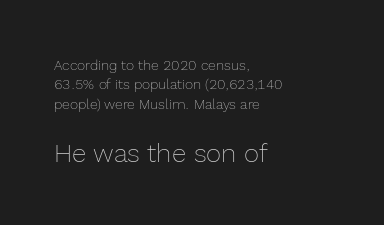
{"italic": "no", "bold": "no", "underline": "no", "align": "left", "line_spacing": "normal", "line_spacing_ratio": 1.38, "letter_spacing": "normal", "letter_spacing_em": 0.0, "larger_block": "second", "size_ratio": 1.86, "glyph_px": 26}
